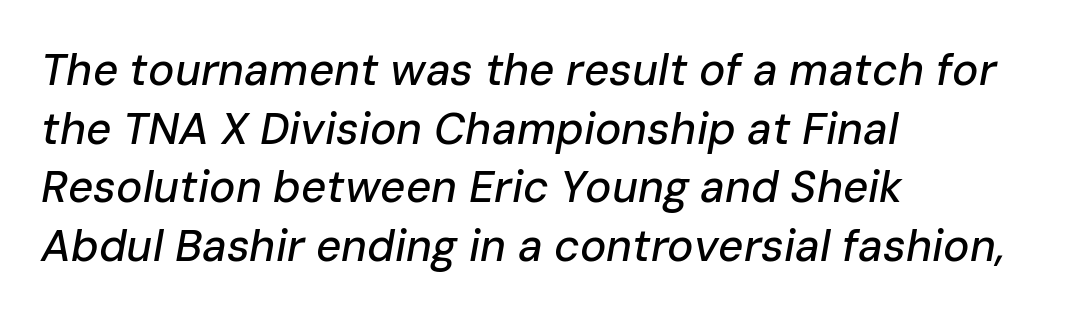
Q: Is the text italic (slanted)? A: Yes, it leans right by about 10 degrees.
Q: Is the text underlined? A: No.
Q: How is the paragraph aligned? A: Left-aligned.
Q: Is the spacing between letters normal or unusually wide? A: Normal.
Q: Is the spacing between lines tight, normal or loose? A: Normal.
Q: Width (condensed, normal, or wide)? A: Normal.
Q: Stroke contrast? A: Low.
Q: x-height? A: Medium.
Q: Monospaced? A: No.
